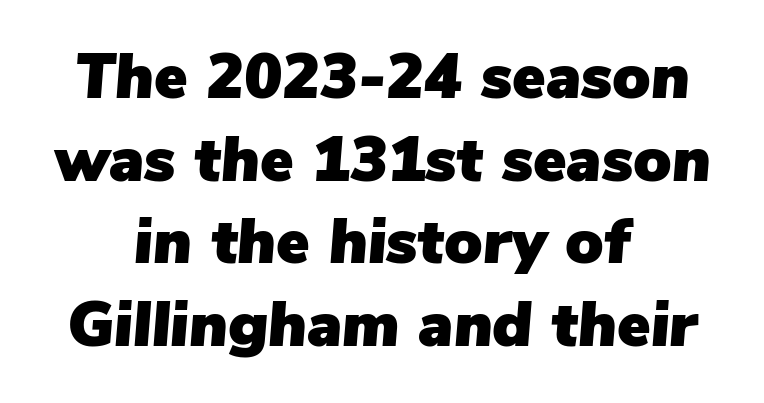
The image shows 63 px text type, italic (leaning right); set centered, normal line spacing (1.31x), normal letter spacing, not underlined; low stroke contrast and a medium x-height.
